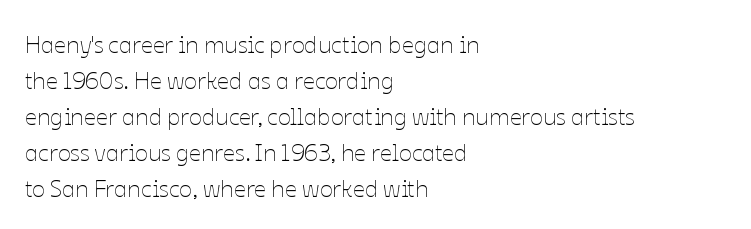
The image shows 24 px text type, upright; set left-aligned, normal line spacing (1.5x), normal letter spacing, not underlined.
